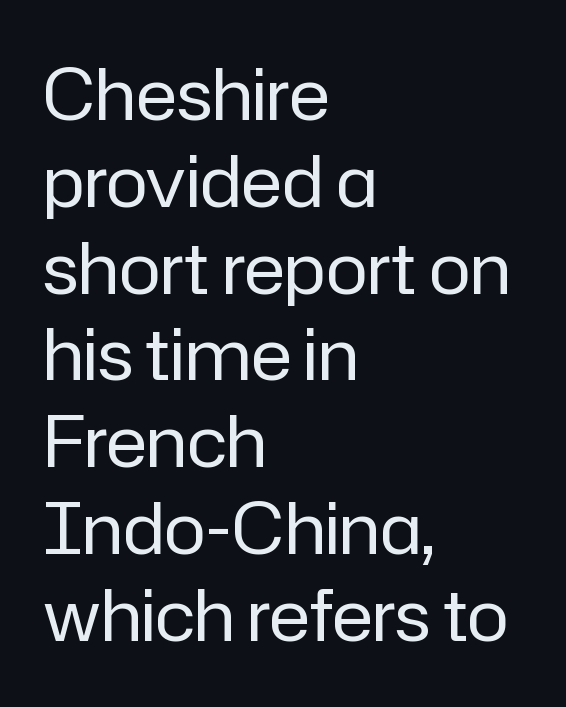
Do the characters align in a grid? No, the font is proportional. Unlike italic type, these characters show no tilt at all. Nope, no serifs anywhere on these letters. Check under the words: just untouched page.
